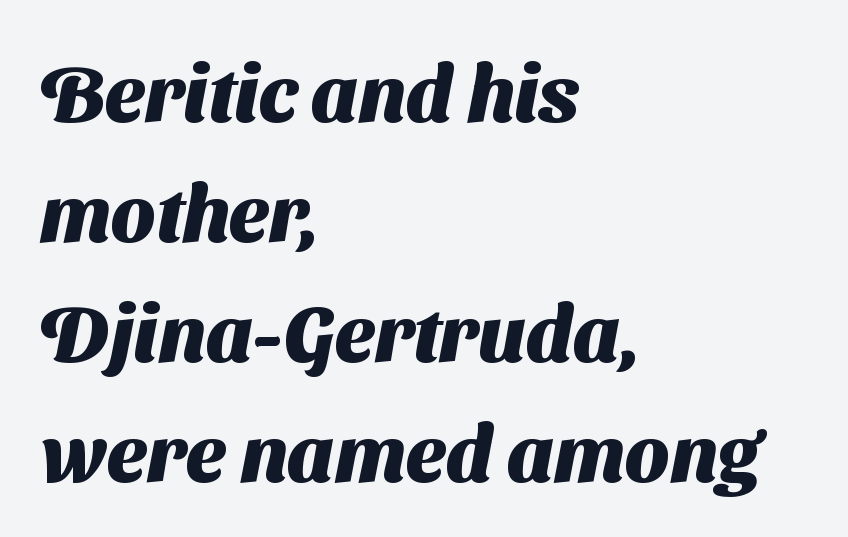
{"serif": "no", "bold": "yes", "weight": "heavy", "width": "normal", "stroke_contrast": "medium", "x_height": "medium", "monospaced": "no", "underline": "no", "align": "left", "line_spacing": "normal", "line_spacing_ratio": 1.52, "letter_spacing": "normal", "letter_spacing_em": 0.0, "glyph_px": 79}
